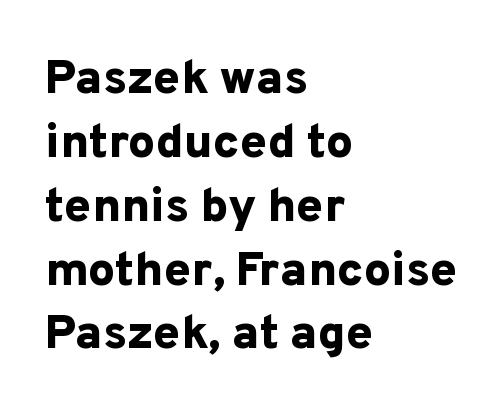
Q: Is the text bold? A: Yes.
Q: Is the text italic (slanted)? A: No, it is upright.
Q: Is the typeface a serif or a sans-serif typeface? A: Sans-serif.
Q: Is the text underlined? A: No.
Q: How is the paragraph aligned? A: Left-aligned.
Q: Is the spacing between letters normal or unusually wide? A: Normal.
Q: Is the spacing between lines tight, normal or loose? A: Normal.
Q: Width (condensed, normal, or wide)? A: Normal.
Q: Stroke contrast? A: Low.
Q: x-height? A: Medium.
Q: Monospaced? A: No.
